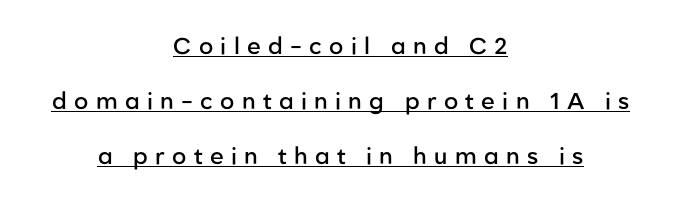
Q: Is the text bold? A: Semi-bold.
Q: Is the text italic (slanted)? A: No, it is upright.
Q: Is the text underlined? A: Yes.
Q: How is the paragraph aligned? A: Centered.
Q: Is the spacing between letters normal or unusually wide? A: Unusually wide.
Q: Is the spacing between lines tight, normal or loose? A: Loose.
